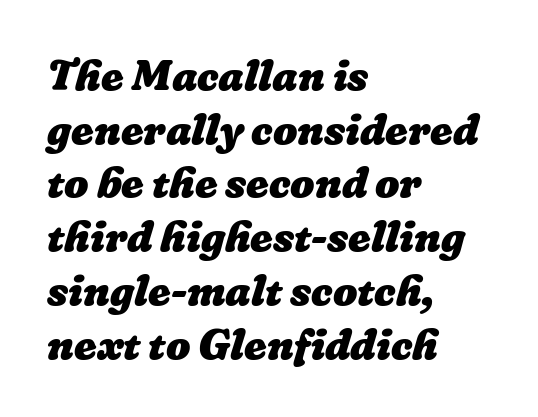
Q: Is the text bold? A: Yes.
Q: Is the text underlined? A: No.
Q: How is the paragraph aligned? A: Left-aligned.
Q: Is the spacing between letters normal or unusually wide? A: Normal.
Q: Is the spacing between lines tight, normal or loose? A: Normal.
Q: Width (condensed, normal, or wide)? A: Normal.
Q: Stroke contrast? A: Low.
Q: x-height? A: Medium.
Q: Monospaced? A: No.
